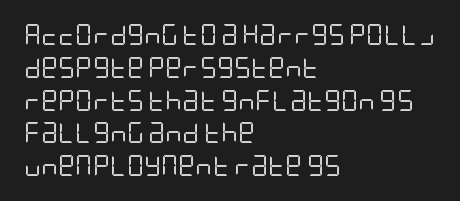
Upright lettering throughout. The rows are spaced the way most documents space them. These lines stack with their left ends in a neat column. The space beneath each line is pristine and unruled. This sample uses plain, unmodified letter spacing. Stem width sits at or under what a default text font uses.
